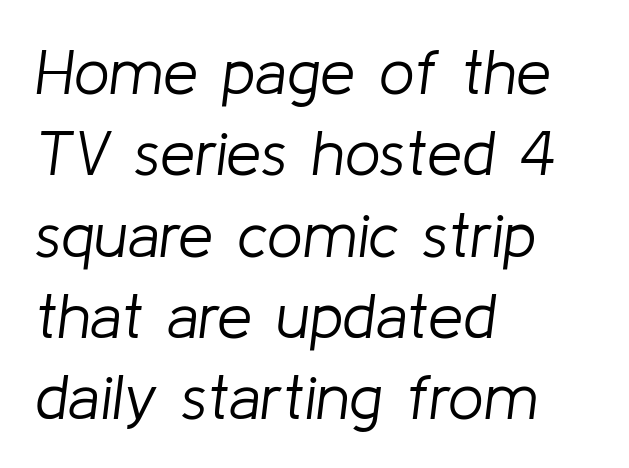
Q: Is the text bold? A: No.
Q: Is the text italic (slanted)? A: Yes, it leans right by about 8 degrees.
Q: Is the text underlined? A: No.
Q: How is the paragraph aligned? A: Left-aligned.
Q: Is the spacing between letters normal or unusually wide? A: Normal.
Q: Is the spacing between lines tight, normal or loose? A: Normal.
Q: Width (condensed, normal, or wide)? A: Normal.
Q: Stroke contrast? A: Low.
Q: x-height? A: Medium.
Q: Monospaced? A: No.
